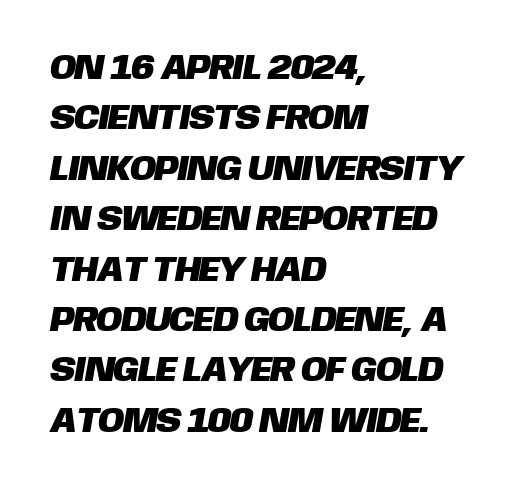
{"serif": "no", "width": "normal", "stroke_contrast": "low", "x_height": "large", "monospaced": "no", "underline": "no", "align": "left", "line_spacing": "normal", "line_spacing_ratio": 1.44, "letter_spacing": "normal", "letter_spacing_em": 0.0, "glyph_px": 35}
